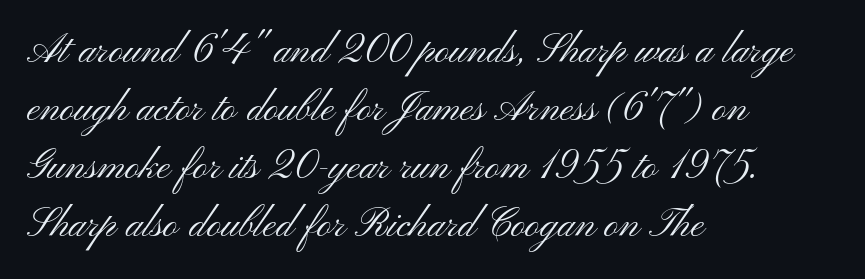
{"serif": "no", "bold": "no", "weight": "light", "width": "wide", "stroke_contrast": "medium", "x_height": "small", "monospaced": "no", "underline": "no", "align": "left", "line_spacing": "normal", "line_spacing_ratio": 1.45, "letter_spacing": "normal", "letter_spacing_em": 0.0, "glyph_px": 40}
